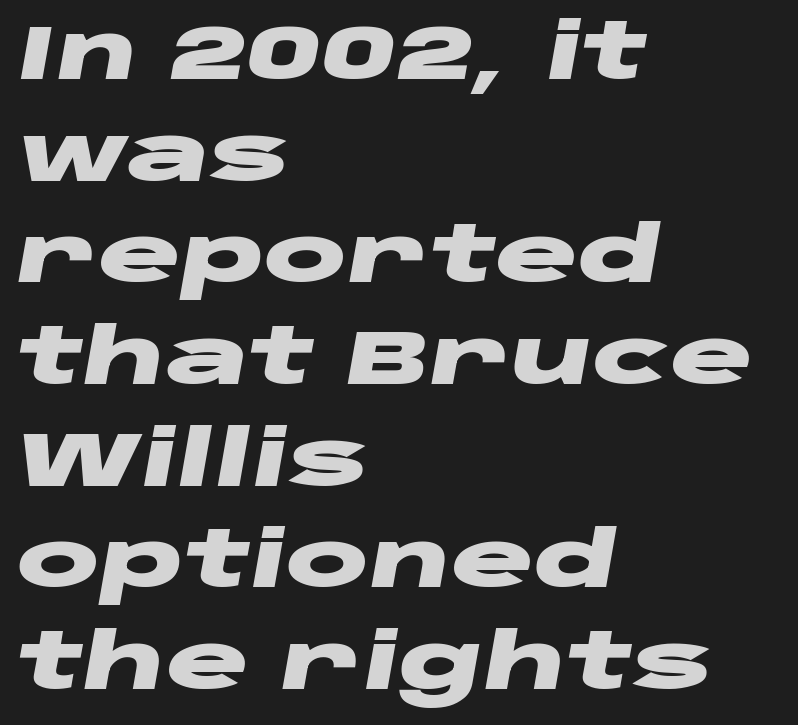
The image shows 77 px heavy, wide type, italic (leaning right); set left-aligned, normal line spacing (1.32x), normal letter spacing, not underlined; low stroke contrast and a large x-height.
